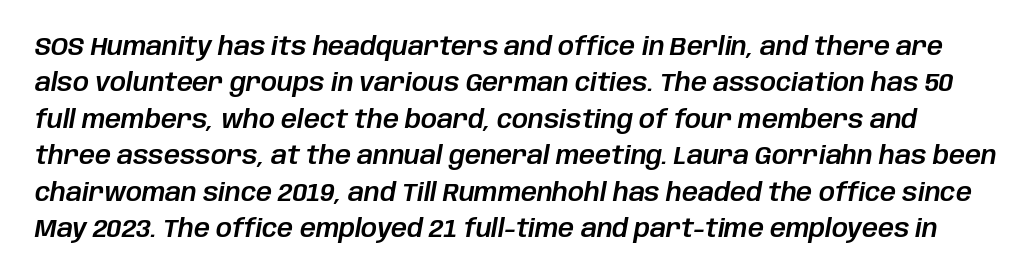
{"italic": "yes", "lean": "right", "slant_degrees": 10, "underline": "no", "line_spacing": "normal", "line_spacing_ratio": 1.46, "letter_spacing": "normal", "letter_spacing_em": 0.0, "glyph_px": 25}
